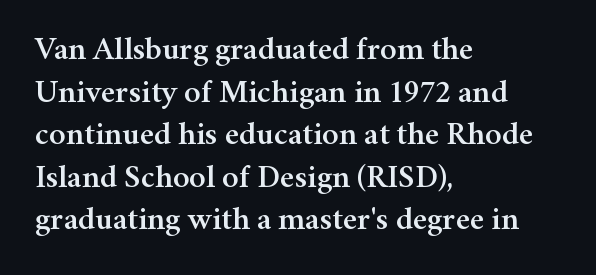
Q: Is the text italic (slanted)? A: No, it is upright.
Q: Is the typeface a serif or a sans-serif typeface? A: Serif.
Q: Is the text underlined? A: No.
Q: How is the paragraph aligned? A: Left-aligned.
Q: Is the spacing between letters normal or unusually wide? A: Normal.
Q: Is the spacing between lines tight, normal or loose? A: Normal.
Q: Width (condensed, normal, or wide)? A: Normal.
Q: Stroke contrast? A: Medium.
Q: x-height? A: Medium.
Q: Monospaced? A: No.
